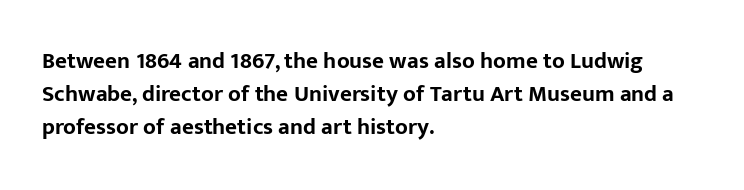
This sample keeps an unexceptional amount of space between lines. Strokes here are thick enough to call this a true bold. A student would call this left alignment; a typographer would say flush left, rag right. You can tell it's not italic because the verticals are truly vertical.
